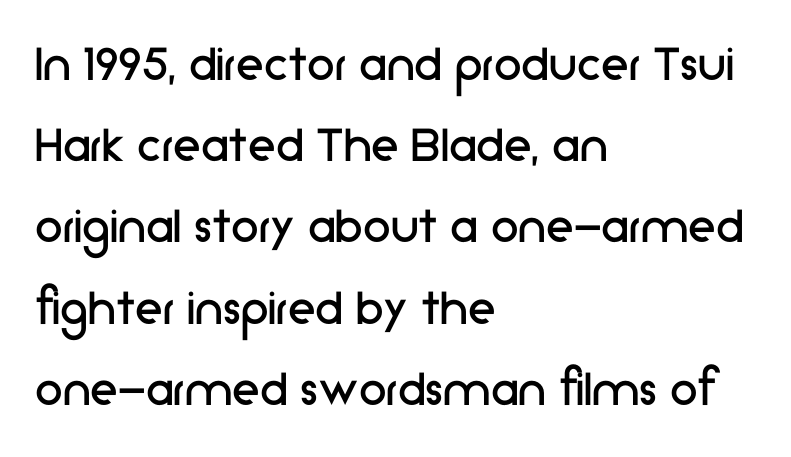
Q: Is the text bold? A: No.
Q: Is the text italic (slanted)? A: No, it is upright.
Q: Is the typeface a serif or a sans-serif typeface? A: Sans-serif.
Q: Is the text underlined? A: No.
Q: How is the paragraph aligned? A: Left-aligned.
Q: Is the spacing between letters normal or unusually wide? A: Normal.
Q: Is the spacing between lines tight, normal or loose? A: Normal.
Q: Width (condensed, normal, or wide)? A: Normal.
Q: Stroke contrast? A: Low.
Q: x-height? A: Medium.
Q: Monospaced? A: No.
